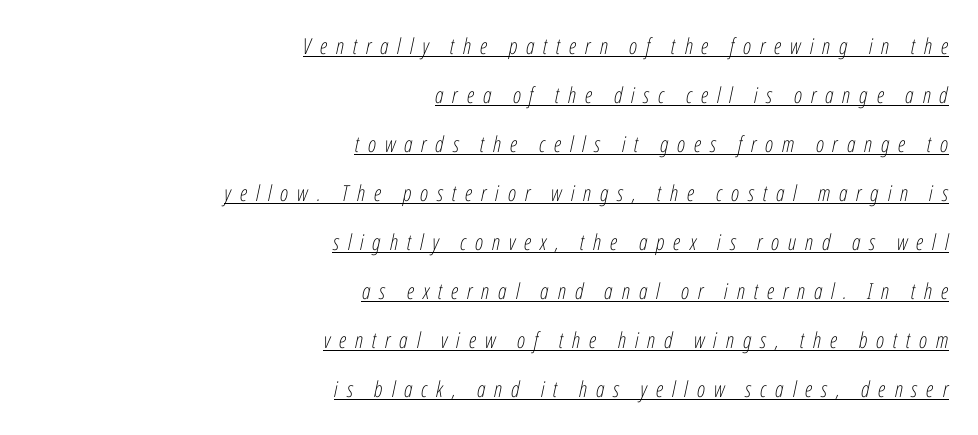
Q: Is the text bold? A: No.
Q: Is the text italic (slanted)? A: Yes, it leans right by about 12 degrees.
Q: Is the text underlined? A: Yes.
Q: How is the paragraph aligned? A: Right-aligned.
Q: Is the spacing between letters normal or unusually wide? A: Unusually wide.
Q: Is the spacing between lines tight, normal or loose? A: Loose.
